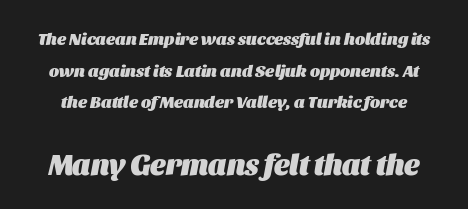
The image shows 29 px heavy type, italic (leaning right); set line spacing 1.86x, normal letter spacing, not underlined; the second (bottom) block is 1.71x larger; medium stroke contrast and a large x-height.
